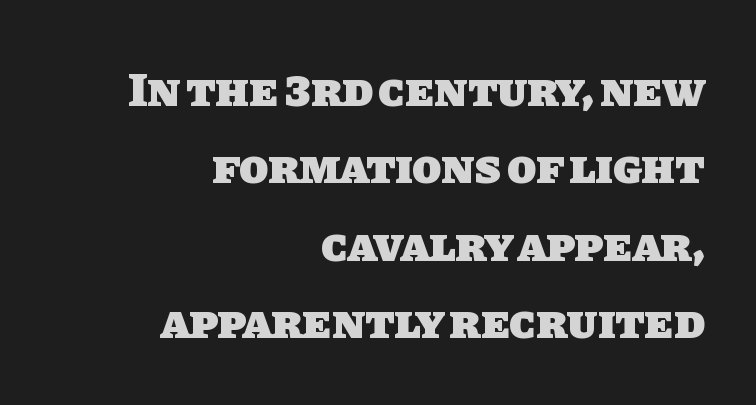
The image shows 48 px heavy sans-serif type; set right-aligned, normal line spacing (1.61x), normal letter spacing, not underlined; low stroke contrast and a large x-height.
